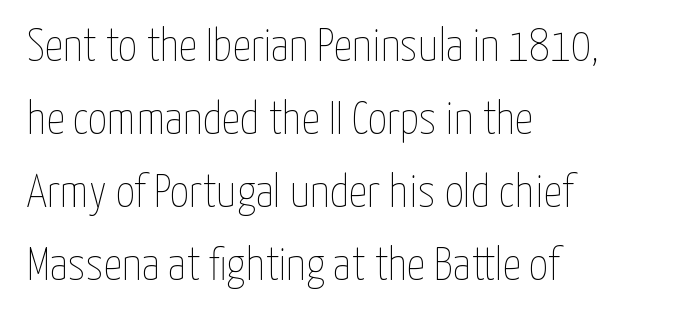
{"italic": "no", "bold": "no", "weight": "thin", "width": "condensed", "stroke_contrast": "low", "x_height": "medium", "monospaced": "no", "underline": "no", "align": "left", "line_spacing": "normal", "line_spacing_ratio": 1.59, "letter_spacing": "normal", "letter_spacing_em": 0.0, "glyph_px": 46}
